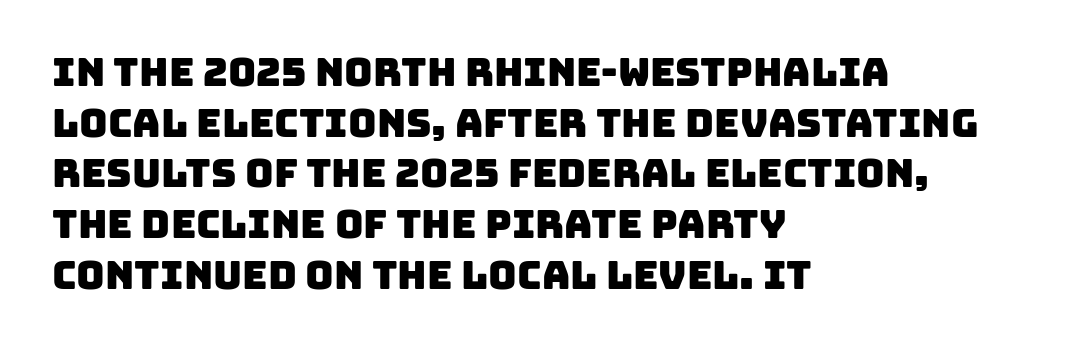
{"serif": "no", "width": "normal", "stroke_contrast": "low", "x_height": "large", "monospaced": "no", "underline": "no", "align": "left", "line_spacing": "normal", "line_spacing_ratio": 1.3, "letter_spacing": "normal", "letter_spacing_em": 0.0, "glyph_px": 39}
